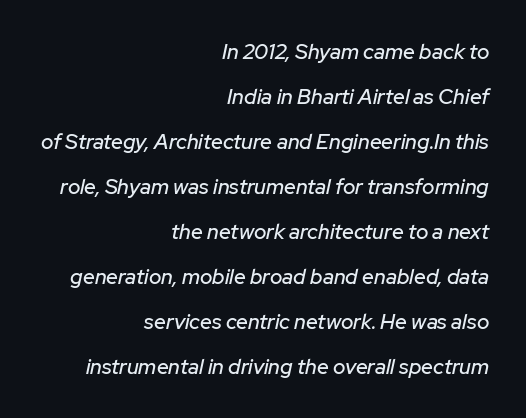
Q: Is the text italic (slanted)? A: Yes, it leans right by about 12 degrees.
Q: Is the text underlined? A: No.
Q: How is the paragraph aligned? A: Right-aligned.
Q: Is the spacing between letters normal or unusually wide? A: Normal.
Q: Is the spacing between lines tight, normal or loose? A: Loose.
